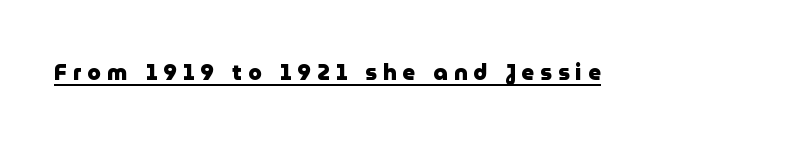
{"italic": "no", "bold": "yes", "underline": "yes", "letter_spacing": "wide", "letter_spacing_em": 0.28, "glyph_px": 22}
